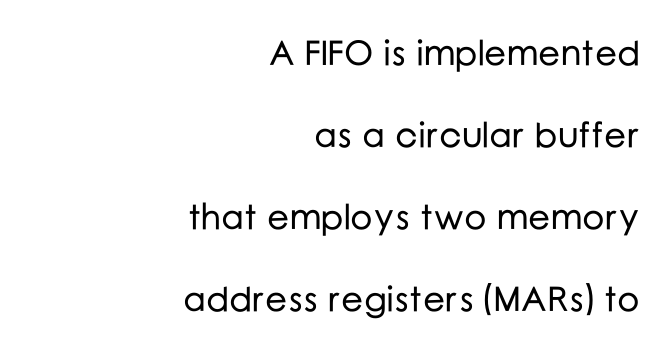
Q: Is the text italic (slanted)? A: No, it is upright.
Q: Is the typeface a serif or a sans-serif typeface? A: Sans-serif.
Q: Is the text underlined? A: No.
Q: How is the paragraph aligned? A: Right-aligned.
Q: Is the spacing between letters normal or unusually wide? A: Normal.
Q: Is the spacing between lines tight, normal or loose? A: Loose.
Q: Width (condensed, normal, or wide)? A: Normal.
Q: Stroke contrast? A: Low.
Q: x-height? A: Medium.
Q: Monospaced? A: No.
